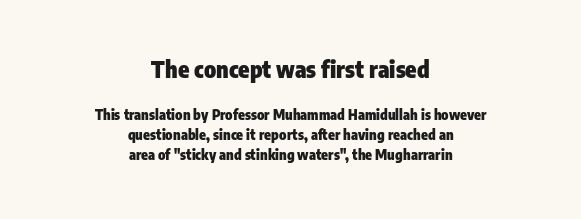
No word sits above an underline. Whoever set this chose a conventional vertical rhythm. Between one letter and the next there's only the usual sliver of space. Bold? Absolutely — the strokes are thick and heavy. Is the lower block the larger one? No — the upper block carries the bigger type. The rag falls on both sides of this text block equally.
